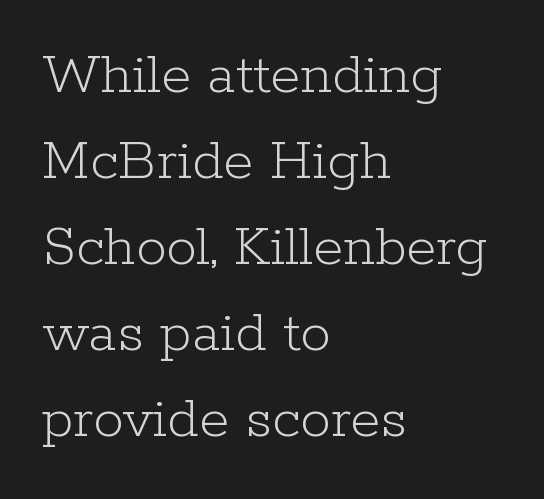
Q: Is the text bold? A: No.
Q: Is the text italic (slanted)? A: No, it is upright.
Q: Is the typeface a serif or a sans-serif typeface? A: Serif.
Q: Is the text underlined? A: No.
Q: How is the paragraph aligned? A: Left-aligned.
Q: Is the spacing between letters normal or unusually wide? A: Normal.
Q: Is the spacing between lines tight, normal or loose? A: Normal.
Q: Width (condensed, normal, or wide)? A: Normal.
Q: Stroke contrast? A: Low.
Q: x-height? A: Medium.
Q: Monospaced? A: No.
